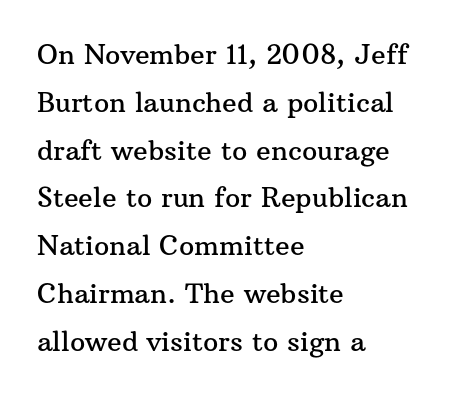
Q: Is the text italic (slanted)? A: No, it is upright.
Q: Is the text underlined? A: No.
Q: How is the paragraph aligned? A: Left-aligned.
Q: Is the spacing between letters normal or unusually wide? A: Normal.
